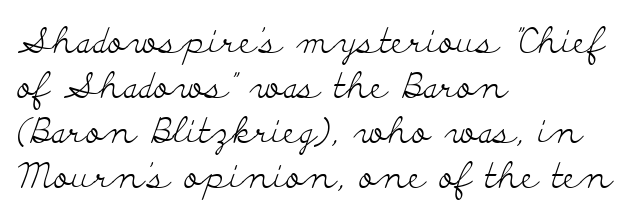
{"serif": "yes", "bold": "no", "weight": "light", "width": "wide", "stroke_contrast": "low", "x_height": "small", "monospaced": "no", "underline": "no", "align": "left", "line_spacing": "normal", "line_spacing_ratio": 1.29, "letter_spacing": "normal", "letter_spacing_em": 0.0, "glyph_px": 35}
